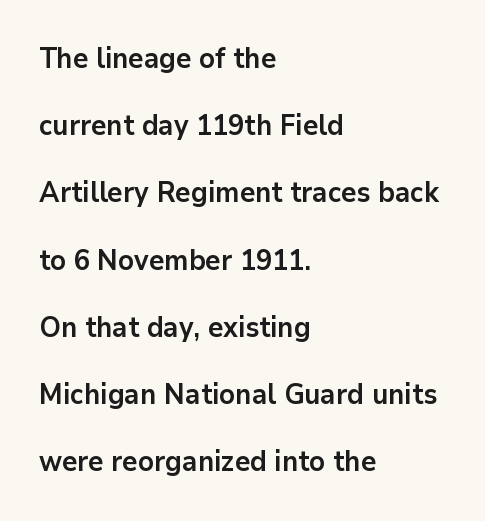
Q: Is the text bold? A: Yes.
Q: Is the text italic (slanted)? A: No, it is upright.
Q: Is the typeface a serif or a sans-serif typeface? A: Sans-serif.
Q: Is the text underlined? A: No.
Q: How is the paragraph aligned? A: Left-aligned.
Q: Is the spacing between letters normal or unusually wide? A: Normal.
Q: Is the spacing between lines tight, normal or loose? A: Loose.
Q: Width (condensed, normal, or wide)? A: Normal.
Q: Stroke contrast? A: Low.
Q: x-height? A: Medium.
Q: Monospaced? A: No.
